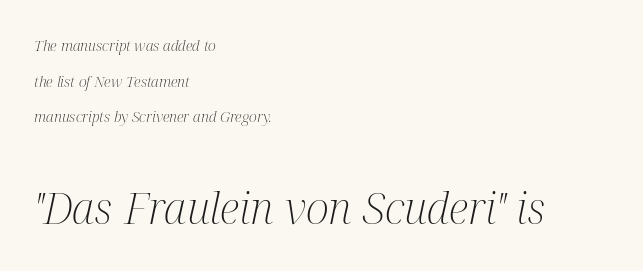
Weight: not bold — regular or lighter. The second block has been scaled up relative to the first. Does the leading feel generous? Absolutely, it's lavish. Casual observation: everything's shoved over to the left.
